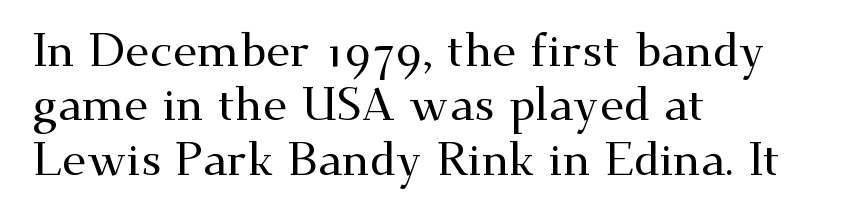
{"serif": "yes", "italic": "no", "width": "wide", "stroke_contrast": "medium", "x_height": "small", "monospaced": "no", "underline": "no", "align": "left", "line_spacing_ratio": 1.18, "letter_spacing": "normal", "letter_spacing_em": 0.0, "glyph_px": 46}
